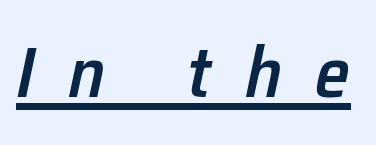
Q: Is the text bold? A: Semi-bold.
Q: Is the text italic (slanted)? A: Yes, it leans right by about 12 degrees.
Q: Is the text underlined? A: Yes.
Q: Is the spacing between letters normal or unusually wide? A: Unusually wide.
Q: Width (condensed, normal, or wide)? A: Normal.
Q: Stroke contrast? A: Low.
Q: x-height? A: Medium.
Q: Monospaced? A: No.
